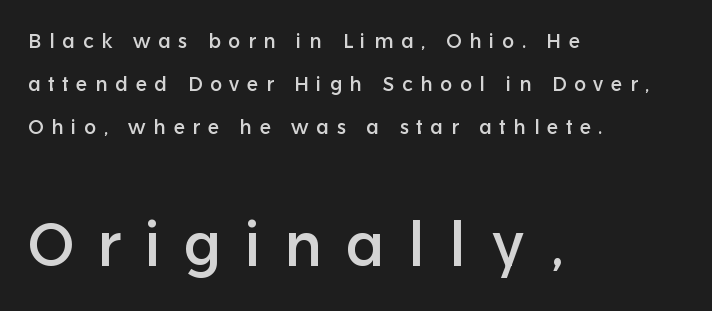
These lines stack with their left ends in a neat column. In terms of leading, this rendering errs on the spacious side. Designer's note — italics off, roman on. The line texture is sparse and dotted thanks to wide tracking.
